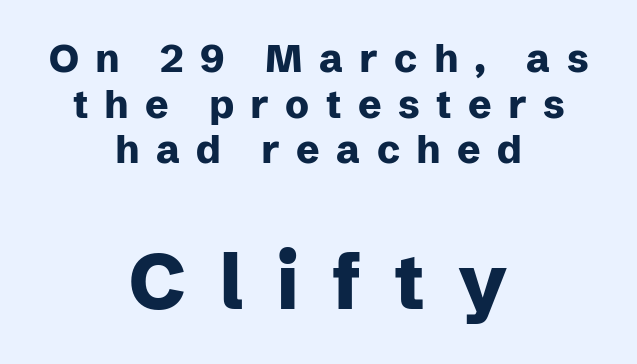
{"serif": "no", "italic": "no", "bold": "yes", "weight": "heavy", "width": "normal", "stroke_contrast": "low", "x_height": "medium", "monospaced": "no", "underline": "no", "align": "center", "line_spacing_ratio": 1.17, "letter_spacing": "wide", "letter_spacing_em": 0.42, "larger_block": "second", "size_ratio": 2.0, "glyph_px": 78}
